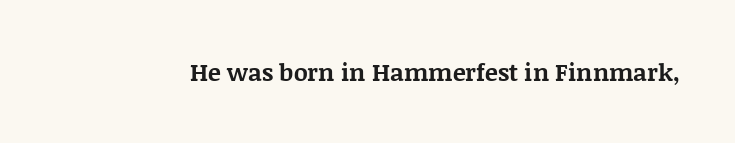
The image shows 24 px bold type, upright; set normal letter spacing, not underlined.
